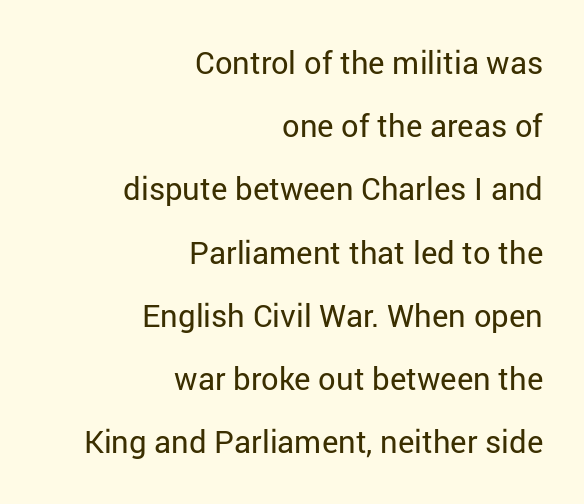
The image shows 31 px regular-weight sans-serif type, upright; set right-aligned, loose line spacing (2.04x), normal letter spacing, not underlined; low stroke contrast and a medium x-height.
